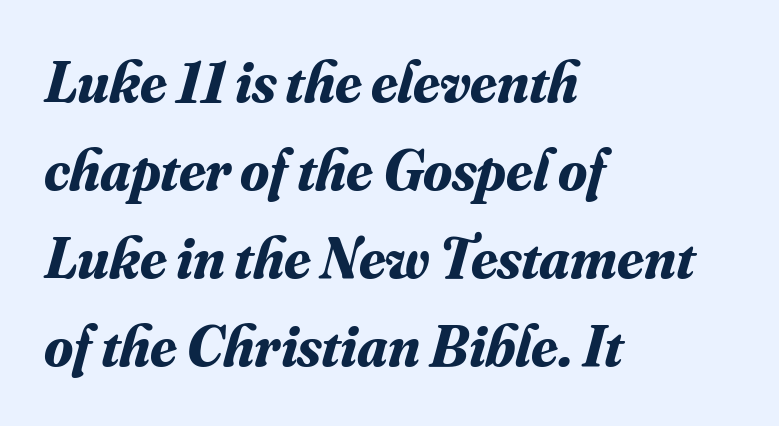
The text was rendered using a seriffed face with decorative stroke endings. Characters are canted at an angle relative to the baseline's perpendicular. Is this a fixed-width face? No — the glyphs have proportional, varying widths. Quick note: underline off.
